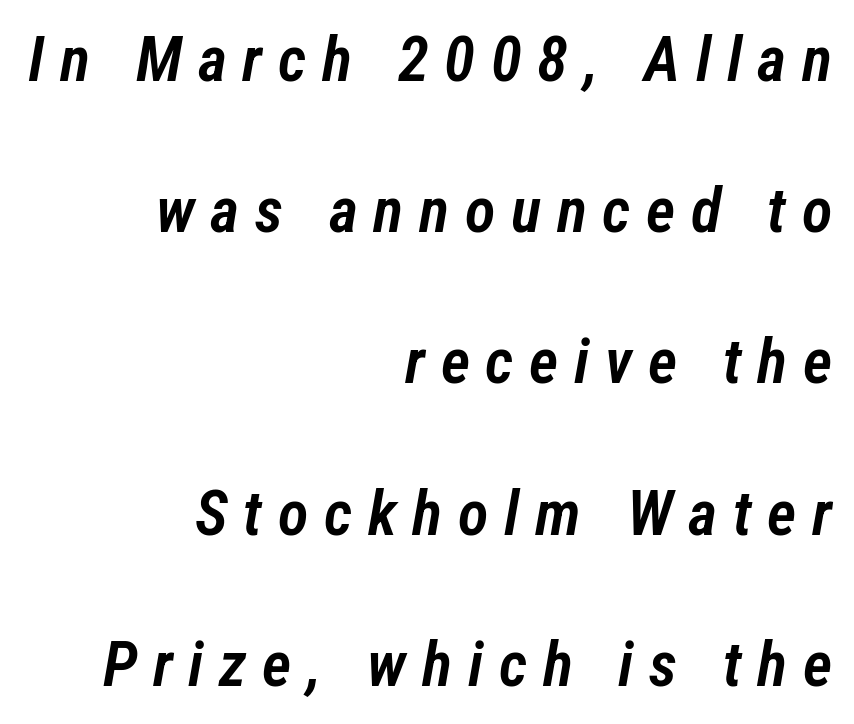
The image shows 63 px semibold, condensed type, italic (leaning right); set right-aligned, loose line spacing (2.4x), unusually wide letter spacing (+0.25 em), not underlined; low stroke contrast and a medium x-height.
